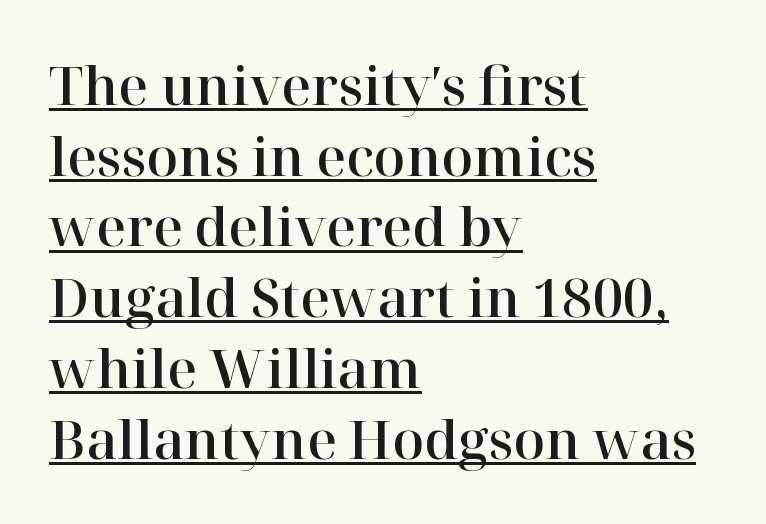
The image shows 52 px serif type, upright; set left-aligned, normal line spacing (1.36x), normal letter spacing, underlined; high stroke contrast and a medium x-height.
